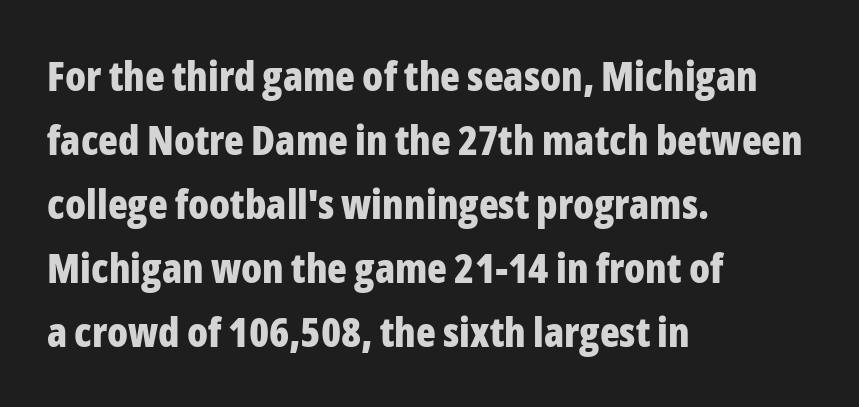
Rule under the text: the space is simply empty. Heavy, bold letterforms. One-word summary of the alignment: left. Note: no serifs on the glyphs. In terms of posture, this sample is upright.
